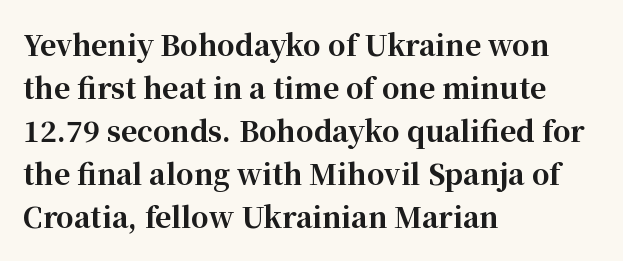
Q: Is the text bold? A: Yes.
Q: Is the text italic (slanted)? A: No, it is upright.
Q: Is the typeface a serif or a sans-serif typeface? A: Serif.
Q: Is the text underlined? A: No.
Q: How is the paragraph aligned? A: Left-aligned.
Q: Is the spacing between letters normal or unusually wide? A: Normal.
Q: Is the spacing between lines tight, normal or loose? A: Normal.
Q: Width (condensed, normal, or wide)? A: Normal.
Q: Stroke contrast? A: High.
Q: x-height? A: Medium.
Q: Monospaced? A: No.
